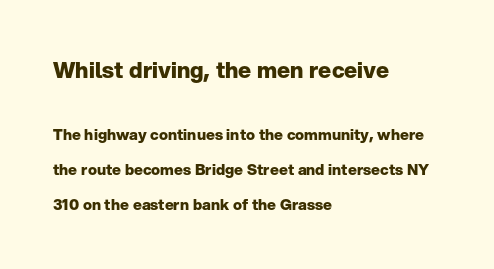
The image shows 22 px bold type, upright; set left-aligned, loose line spacing (2.36x), normal letter spacing, not underlined; the first (top) block is 1.47x larger.
